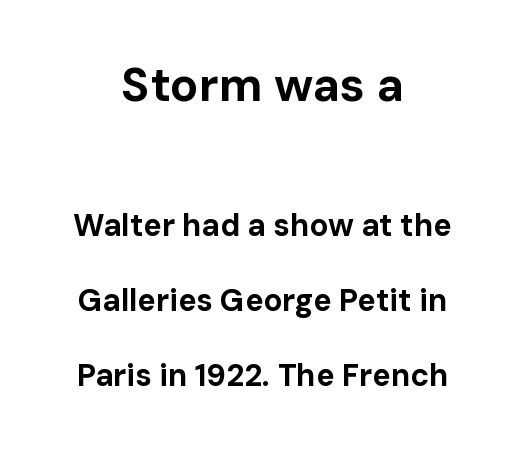
The image shows 47 px bold sans-serif type, upright; set centered, loose line spacing (2.42x), normal letter spacing, not underlined; the first (top) block is 1.52x larger; low stroke contrast and a medium x-height.
